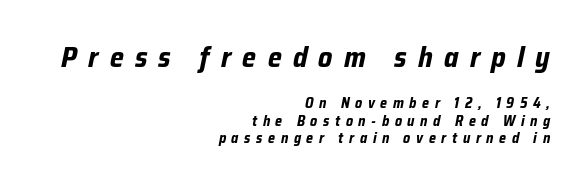
{"italic": "yes", "lean": "right", "slant_degrees": 12, "bold": "yes", "weight": "bold", "width": "normal", "stroke_contrast": "low", "x_height": "medium", "monospaced": "no", "underline": "no", "align": "right", "line_spacing": "normal", "line_spacing_ratio": 1.25, "letter_spacing": "wide", "letter_spacing_em": 0.4, "larger_block": "first", "size_ratio": 2.0, "glyph_px": 28}
